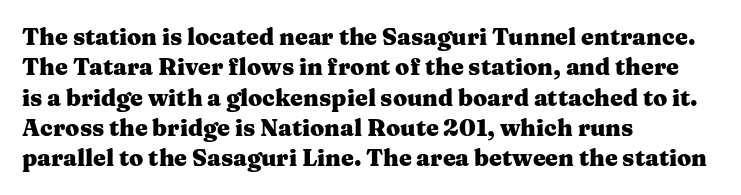
{"italic": "no", "bold": "yes", "underline": "no", "align": "left", "line_spacing": "normal", "line_spacing_ratio": 1.32, "letter_spacing": "normal", "letter_spacing_em": 0.0, "glyph_px": 23}
